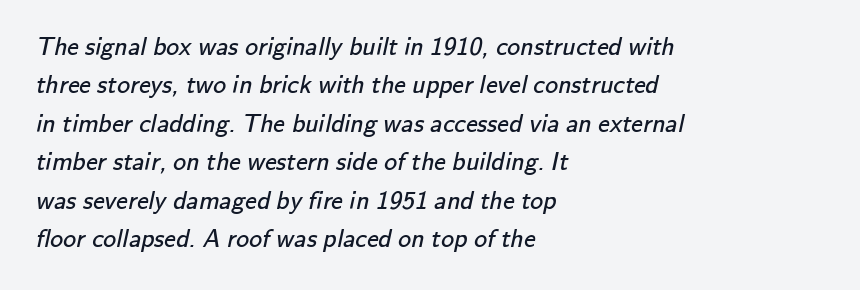
The image shows 26 px text type; set left-aligned, normal line spacing (1.48x), normal letter spacing, not underlined.
